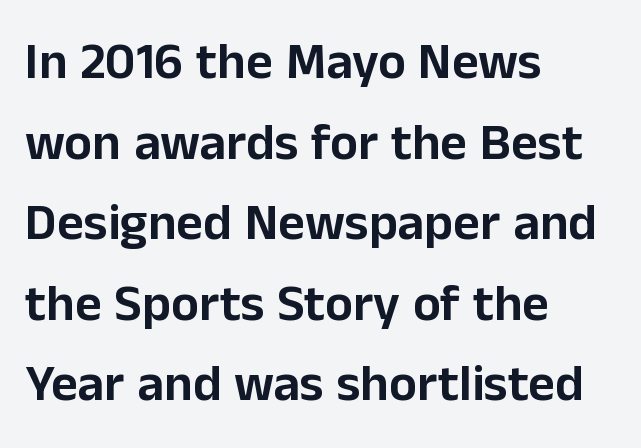
{"serif": "no", "italic": "no", "width": "normal", "stroke_contrast": "low", "x_height": "medium", "monospaced": "no", "underline": "no", "align": "left", "line_spacing": "normal", "line_spacing_ratio": 1.55, "letter_spacing": "normal", "letter_spacing_em": 0.0, "glyph_px": 52}
